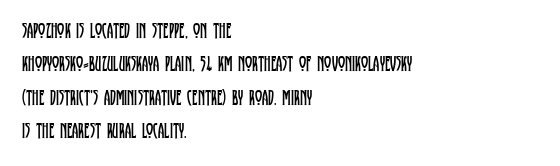
{"italic": "no", "bold": "no", "underline": "no", "align": "left", "line_spacing": "normal", "line_spacing_ratio": 1.52, "letter_spacing": "normal", "letter_spacing_em": 0.0, "glyph_px": 22}
